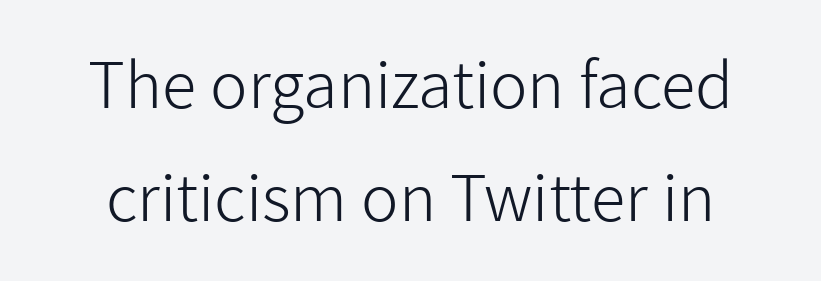
Q: Is the text bold? A: No.
Q: Is the text italic (slanted)? A: No, it is upright.
Q: Is the typeface a serif or a sans-serif typeface? A: Sans-serif.
Q: Is the text underlined? A: No.
Q: Is the spacing between letters normal or unusually wide? A: Normal.
Q: Width (condensed, normal, or wide)? A: Normal.
Q: Stroke contrast? A: Low.
Q: x-height? A: Medium.
Q: Monospaced? A: No.
